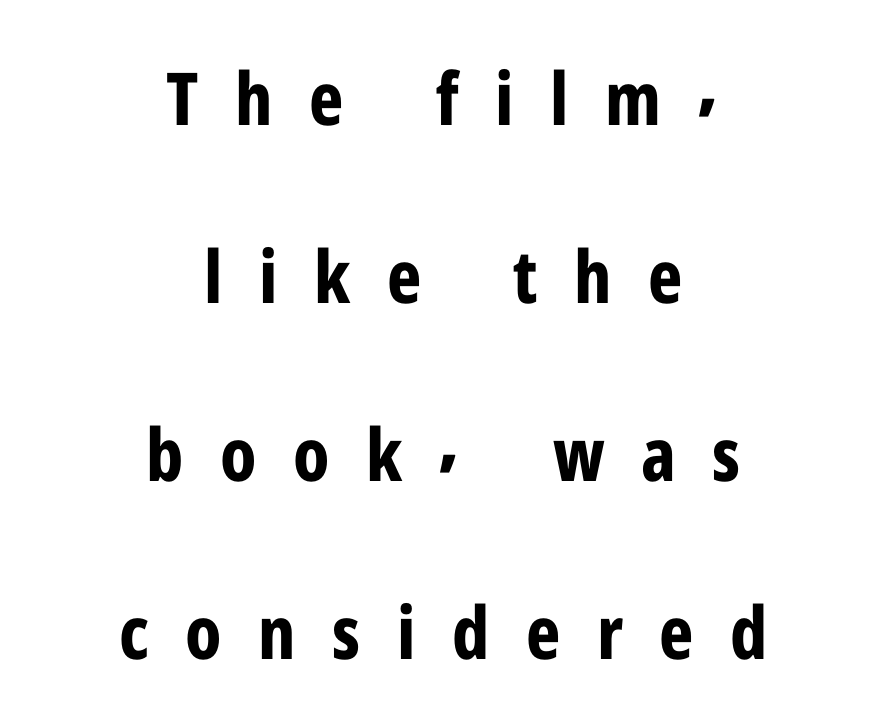
The image shows 73 px bold, condensed sans-serif type, upright; set centered, loose line spacing (2.44x), unusually wide letter spacing (+0.5 em), not underlined; low stroke contrast and a medium x-height.
